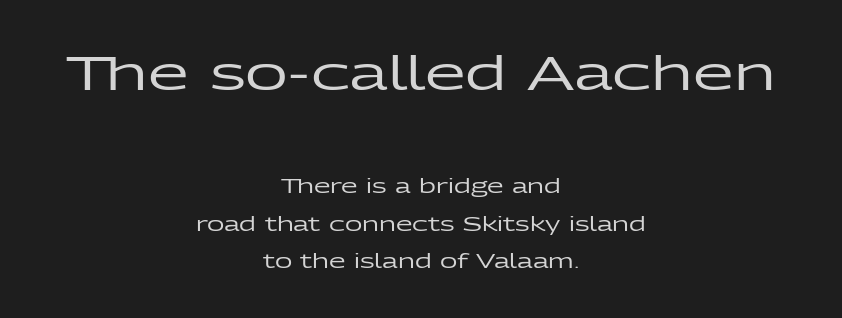
The image shows 47 px wide sans-serif type, upright; set centered, loose line spacing (1.97x), normal letter spacing, not underlined; the first (top) block is 2.47x larger; low stroke contrast and a medium x-height.
